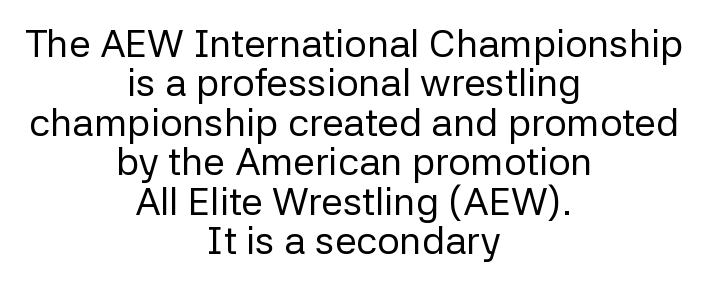
Unlike italic type, these characters show no tilt at all. The characters display no serif detailing; their extremities are plain. The baseline area is clear. Glyph-to-glyph distance matches everyday printed text. The face used here is proportionally spaced, like ordinary book or web type. Is this a heavy cut? Hardly; it is regular or lighter.
